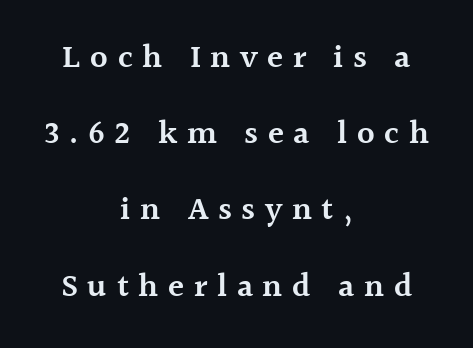
The image shows 33 px semibold serif type, upright; set centered, loose line spacing (2.31x), unusually wide letter spacing (+0.29 em), not underlined; a medium x-height.
